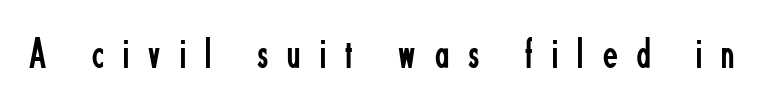
A typesetter would label this face a sans. Letters have the restrained weight of plain body copy at most. Is the letter spacing exaggerated? Yes — the characters are pushed far apart. The strip under each line holds only bare page.
